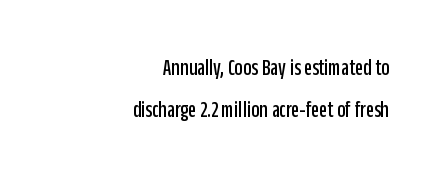
The image shows 23 px text type, upright; set right-aligned, line spacing 1.83x, normal letter spacing, not underlined.
